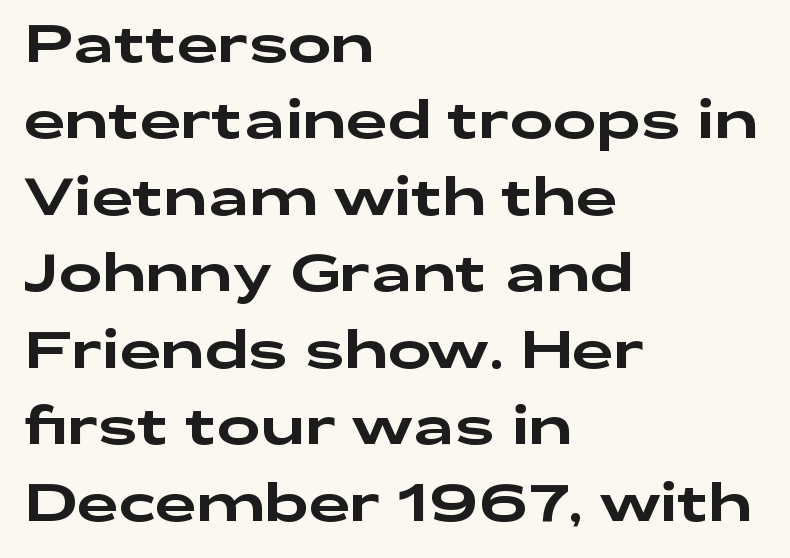
{"serif": "no", "italic": "no", "width": "wide", "stroke_contrast": "low", "x_height": "medium", "monospaced": "no", "underline": "no", "align": "left", "line_spacing": "normal", "line_spacing_ratio": 1.47, "letter_spacing": "normal", "letter_spacing_em": 0.0, "glyph_px": 52}
